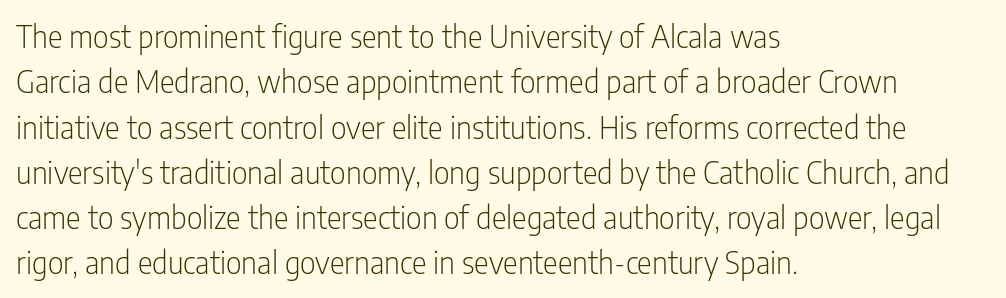
{"serif": "no", "italic": "no", "bold": "no", "weight": "light", "width": "condensed", "stroke_contrast": "low", "x_height": "medium", "monospaced": "no", "underline": "no", "align": "left", "line_spacing": "normal", "line_spacing_ratio": 1.46, "letter_spacing": "normal", "letter_spacing_em": 0.0, "glyph_px": 31}
